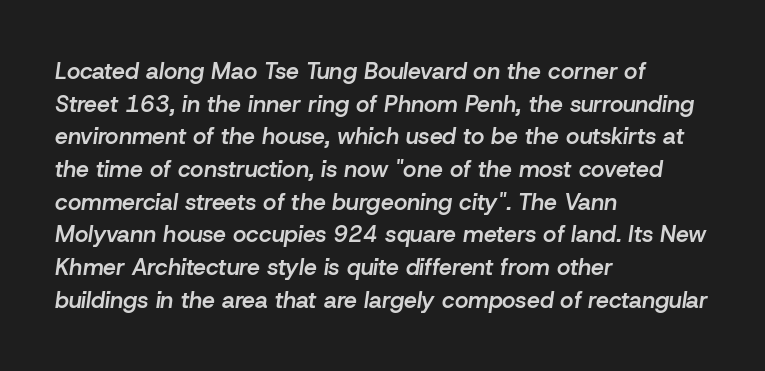
{"italic": "yes", "lean": "right", "slant_degrees": 8, "bold": "semi", "underline": "no", "align": "left", "line_spacing": "normal", "line_spacing_ratio": 1.42, "letter_spacing": "normal", "letter_spacing_em": 0.0, "glyph_px": 23}
